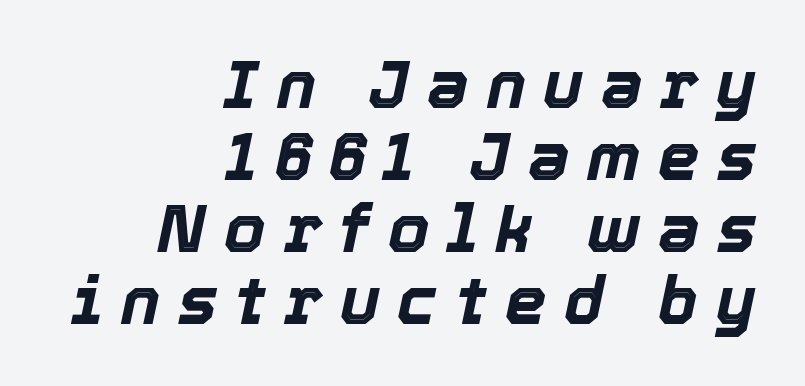
{"italic": "yes", "lean": "right", "slant_degrees": 12, "bold": "yes", "weight": "bold", "width": "normal", "x_height": "medium", "monospaced": "no", "underline": "no", "align": "right", "line_spacing": "tight", "line_spacing_ratio": 1.09, "letter_spacing": "wide", "letter_spacing_em": 0.27, "glyph_px": 66}
